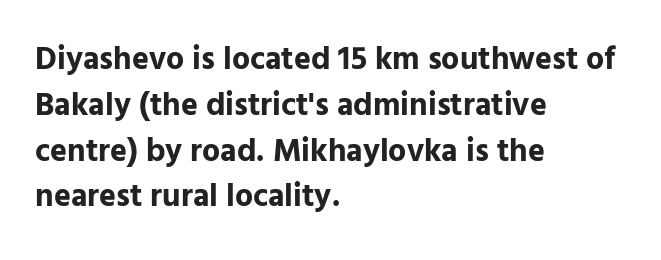
Reading down the block, your eye returns to a fixed left position each line. What stands out about the letter spacing? Nothing — it is the standard amount. The string is rendered with underlining switched off. A typesetter would mark this as roman, not italic.
